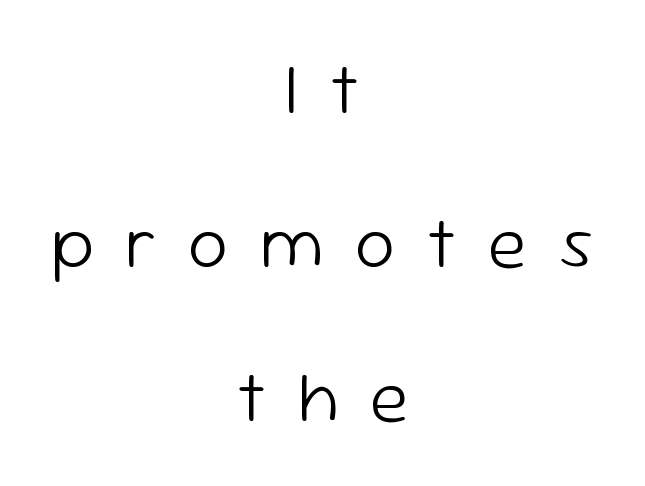
Caption: face not bold, strokes unweighted. These lines have a slow, spaced-out rhythm from letter to letter. Which margin do the lines hug? Neither — every line sits in the middle. The lettering stays uniformly vertical, giving the passage a roman look. Is this a sans? Yes — the strokes have no serifs. Spacing verdict: proportional, widths tailored to each character.
